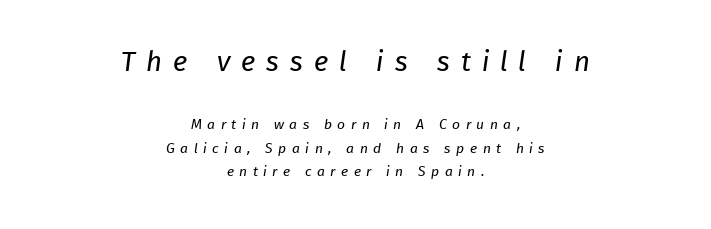
{"serif": "no", "bold": "no", "weight": "regular", "width": "normal", "stroke_contrast": "low", "x_height": "medium", "monospaced": "no", "underline": "no", "align": "center", "line_spacing": "normal", "line_spacing_ratio": 1.67, "letter_spacing": "wide", "letter_spacing_em": 0.39, "larger_block": "first", "size_ratio": 2.0, "glyph_px": 28}
